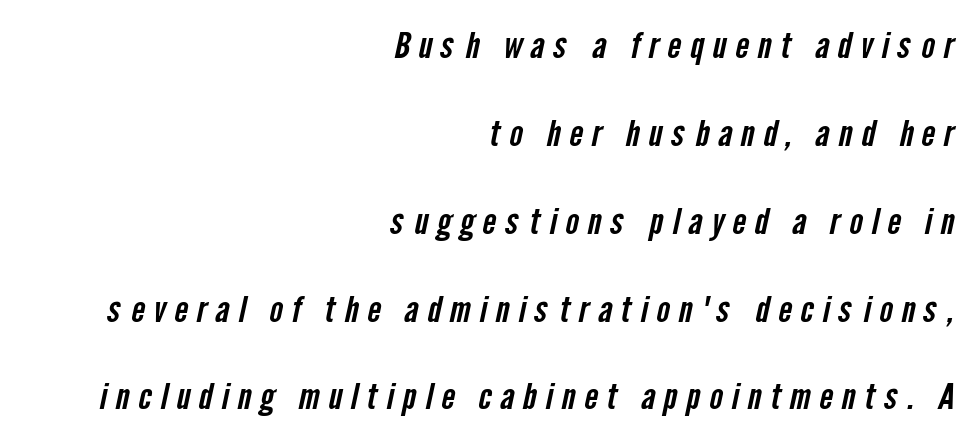
Here the glyphs are tracked loosely, breaking word shapes into spaced letters. Plain, unruled lines of type. A typesetter would call this leading open, well beyond the default. Is the block centered? No — it sits flush against the right margin. Is this a fixed-width face? No — the glyphs have proportional, varying widths.
